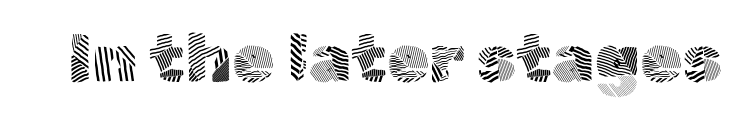
Here the designer chose a conventional face with non-uniform glyph widths. A typesetter would call this zero additional tracking. A sans-serif font was chosen for this passage. The letters stand upright; this is a roman face.
